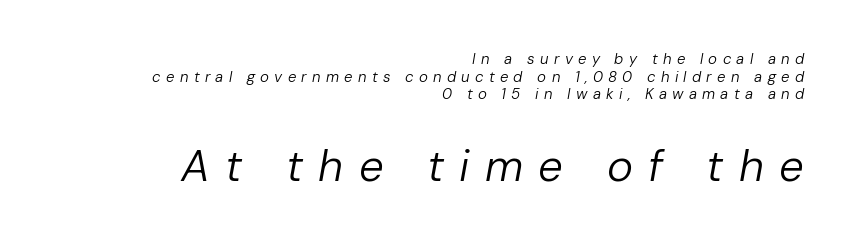
Q: Is the text bold? A: No.
Q: Is the text italic (slanted)? A: Yes, it leans right by about 10 degrees.
Q: Is the text underlined? A: No.
Q: How is the paragraph aligned? A: Right-aligned.
Q: Is the spacing between letters normal or unusually wide? A: Unusually wide.
Q: Which block of text is set in a larger size, the first (top) or the second (bottom)? A: The second (bottom) one.
Q: Width (condensed, normal, or wide)? A: Normal.
Q: Stroke contrast? A: Low.
Q: x-height? A: Medium.
Q: Monospaced? A: No.
